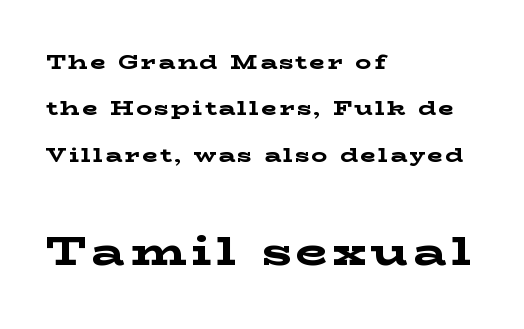
The image shows 41 px bold, wide serif type, upright; set left-aligned, loose line spacing (2.32x), not underlined; the second (bottom) block is 2.05x larger; low stroke contrast and a medium x-height.
